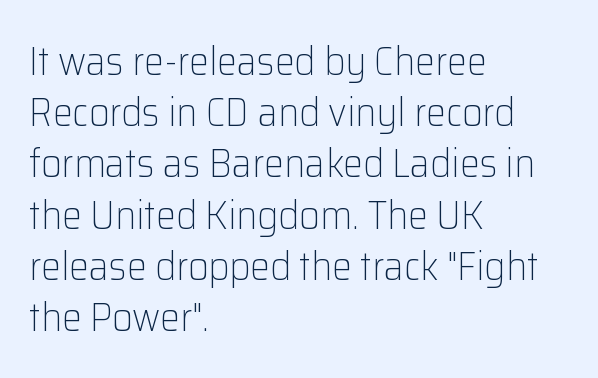
The image shows 40 px light sans-serif type, upright; set left-aligned, normal line spacing (1.28x), normal letter spacing, not underlined; low stroke contrast and a medium x-height.
